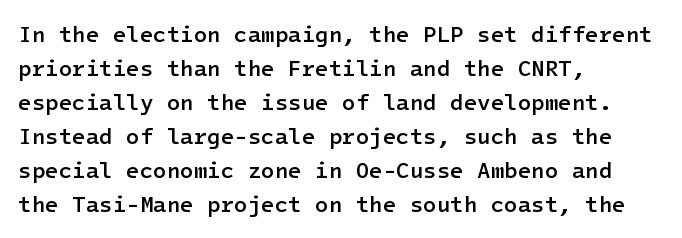
Students, note that the glyphs here touch the page at normal intervals. The line-height multiplier appears to be the usual default. Horizontal alignment here is leftward, the default for most running prose. Descenders are the only things crossing below the line. A bit beefed up — I'd call it semibold rather than bold. You can tell it's not italic because the verticals are truly vertical.
